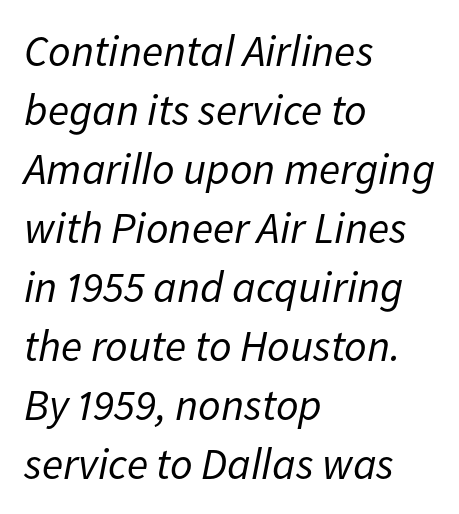
The image shows 44 px regular-weight type, italic (leaning right); set left-aligned, normal line spacing (1.34x), normal letter spacing, not underlined; low stroke contrast and a medium x-height.
